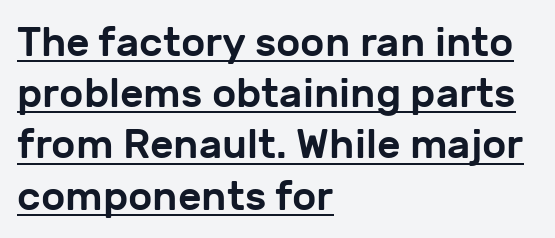
{"serif": "no", "italic": "no", "width": "normal", "stroke_contrast": "low", "x_height": "medium", "monospaced": "no", "underline": "yes", "align": "left", "line_spacing": "normal", "line_spacing_ratio": 1.25, "letter_spacing": "normal", "letter_spacing_em": 0.0, "glyph_px": 41}
